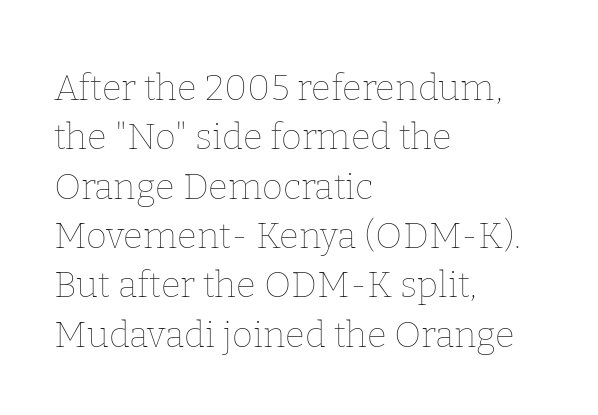
Q: Is the text bold? A: No.
Q: Is the text italic (slanted)? A: No, it is upright.
Q: Is the text underlined? A: No.
Q: How is the paragraph aligned? A: Left-aligned.
Q: Is the spacing between letters normal or unusually wide? A: Normal.
Q: Is the spacing between lines tight, normal or loose? A: Normal.
Q: Width (condensed, normal, or wide)? A: Normal.
Q: Stroke contrast? A: Low.
Q: x-height? A: Medium.
Q: Monospaced? A: No.
